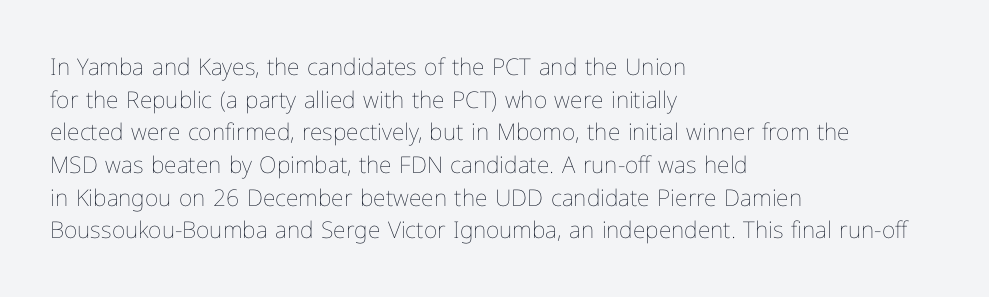
The image shows 23 px text type, upright; set left-aligned, normal line spacing (1.42x), normal letter spacing, not underlined.
